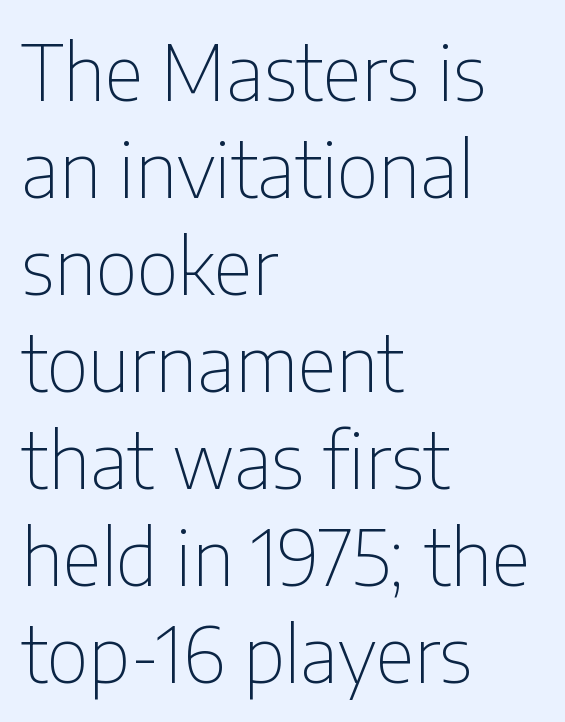
{"serif": "no", "italic": "no", "bold": "no", "weight": "thin", "width": "condensed", "stroke_contrast": "low", "x_height": "medium", "monospaced": "no", "underline": "no", "align": "left", "line_spacing": "normal", "line_spacing_ratio": 1.26, "letter_spacing": "normal", "letter_spacing_em": 0.0, "glyph_px": 77}
